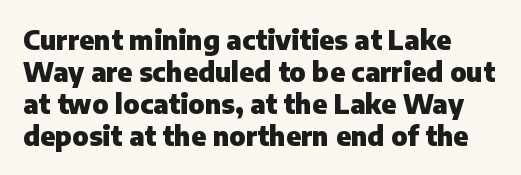
Posture: straight, roman, zero tilt. A dark, heavy texture on the line: the type is bold. Clear beneath every line of the passage. What stands out about the letter spacing? Nothing — it is the standard amount.
